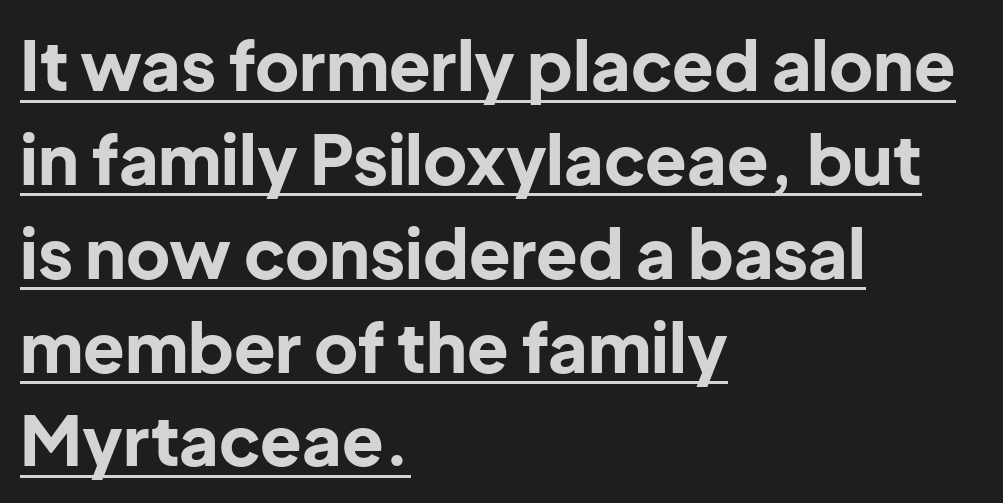
The image shows 68 px bold sans-serif type, upright; set left-aligned, normal line spacing (1.38x), normal letter spacing, underlined; low stroke contrast and a medium x-height.
